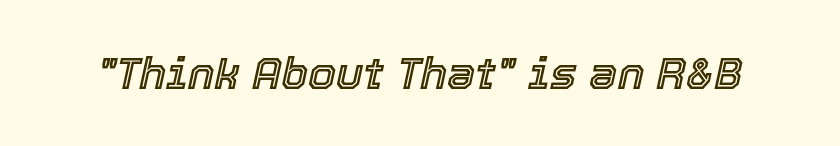
{"italic": "yes", "lean": "right", "slant_degrees": 12, "width": "normal", "x_height": "medium", "monospaced": "no", "underline": "no", "letter_spacing": "normal", "letter_spacing_em": 0.0, "glyph_px": 45}
